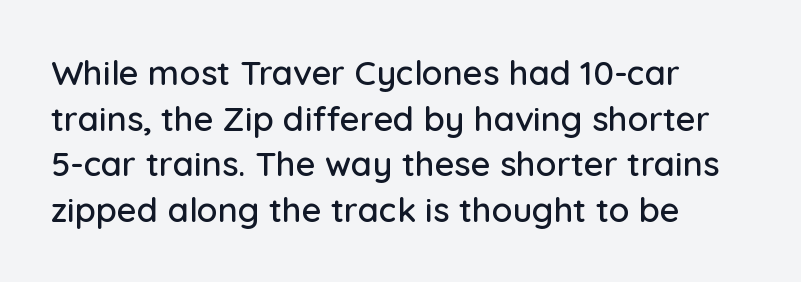
{"serif": "no", "italic": "no", "width": "normal", "stroke_contrast": "low", "x_height": "medium", "monospaced": "no", "underline": "no", "line_spacing": "normal", "line_spacing_ratio": 1.34, "letter_spacing": "normal", "letter_spacing_em": 0.0, "glyph_px": 34}
